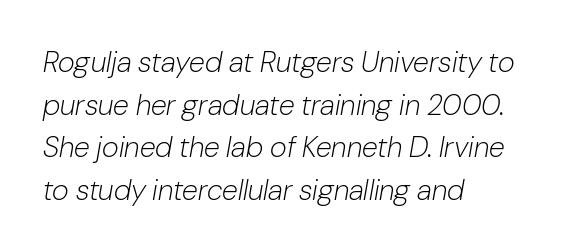
Q: Is the text bold? A: No.
Q: Is the text italic (slanted)? A: Yes, it leans right by about 10 degrees.
Q: Is the text underlined? A: No.
Q: How is the paragraph aligned? A: Left-aligned.
Q: Is the spacing between letters normal or unusually wide? A: Normal.
Q: Is the spacing between lines tight, normal or loose? A: Normal.
Q: Width (condensed, normal, or wide)? A: Normal.
Q: Stroke contrast? A: Low.
Q: x-height? A: Medium.
Q: Monospaced? A: No.
